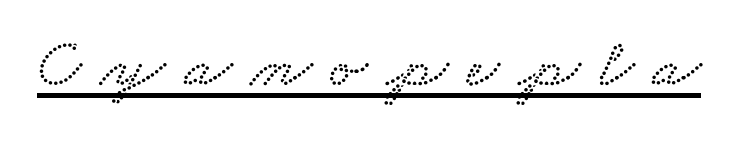
Q: Is the text underlined? A: Yes.
Q: Is the spacing between letters normal or unusually wide? A: Unusually wide.
Q: Width (condensed, normal, or wide)? A: Wide.
Q: Stroke contrast? A: Low.
Q: x-height? A: Small.
Q: Monospaced? A: No.
